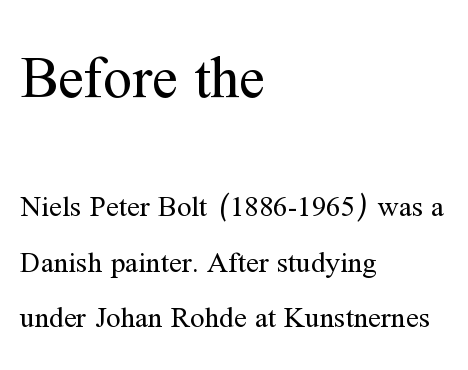
Q: Is the text bold? A: No.
Q: Is the text italic (slanted)? A: No, it is upright.
Q: Is the typeface a serif or a sans-serif typeface? A: Serif.
Q: Is the text underlined? A: No.
Q: How is the paragraph aligned? A: Left-aligned.
Q: Is the spacing between letters normal or unusually wide? A: Normal.
Q: Is the spacing between lines tight, normal or loose? A: Loose.
Q: Which block of text is set in a larger size, the first (top) or the second (bottom)? A: The first (top) one.
Q: Width (condensed, normal, or wide)? A: Normal.
Q: Stroke contrast? A: Medium.
Q: x-height? A: Medium.
Q: Monospaced? A: No.
